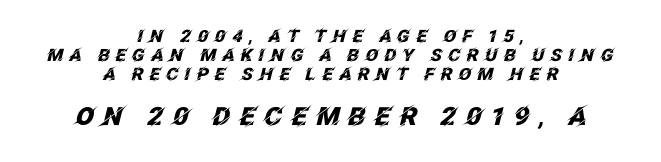
Words float on clear page, feet unadorned. Which chunk is bigger? The second one — the bottom block dwarfs the top. Regarding leading, the lines here are crowded together. Tracking here is generous; glyphs stand well apart from one another. Pretty heavy lettering here — definitely bold.
